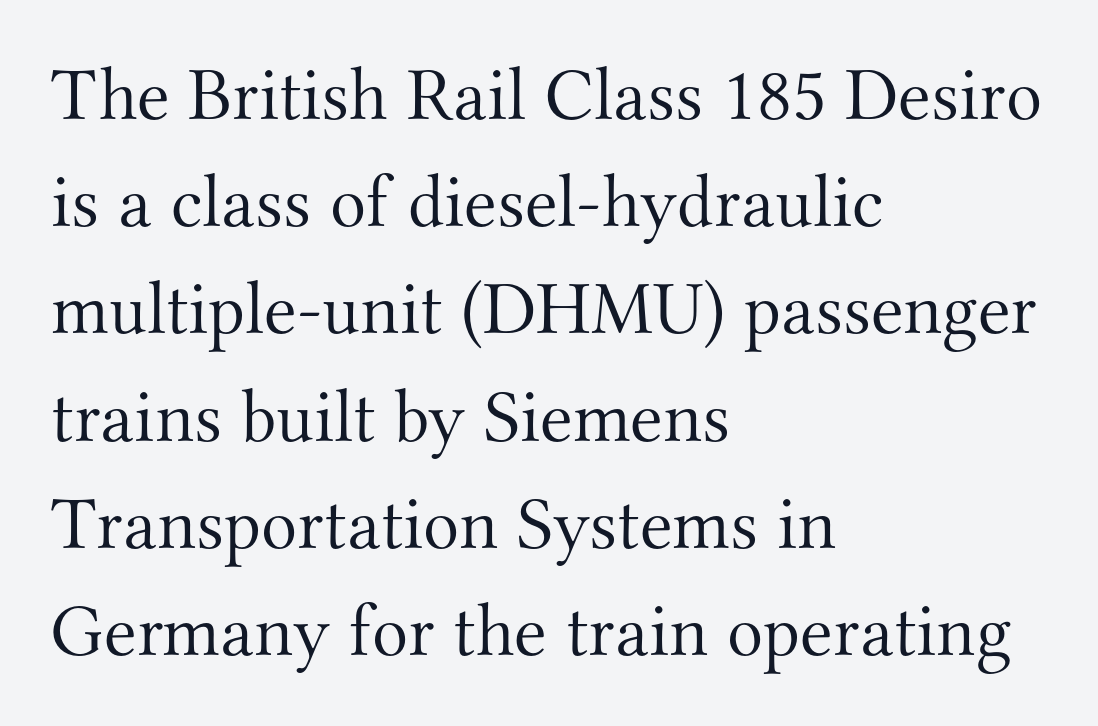
Leftover space on each line is placed entirely after the last word. Glance below the letters and you will spot only blank space. The strokes carry an ordinary text weight at most. The specimen reads as upright at a glance.
